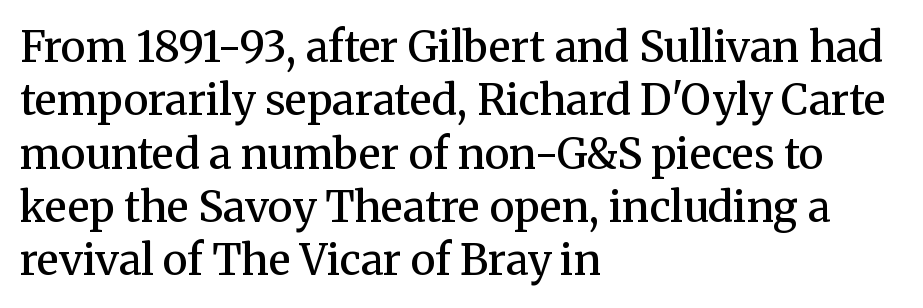
{"serif": "yes", "italic": "no", "bold": "semi", "weight": "semibold", "width": "normal", "stroke_contrast": "medium", "x_height": "medium", "monospaced": "no", "underline": "no", "align": "left", "line_spacing": "normal", "line_spacing_ratio": 1.27, "letter_spacing": "normal", "letter_spacing_em": 0.0, "glyph_px": 42}
